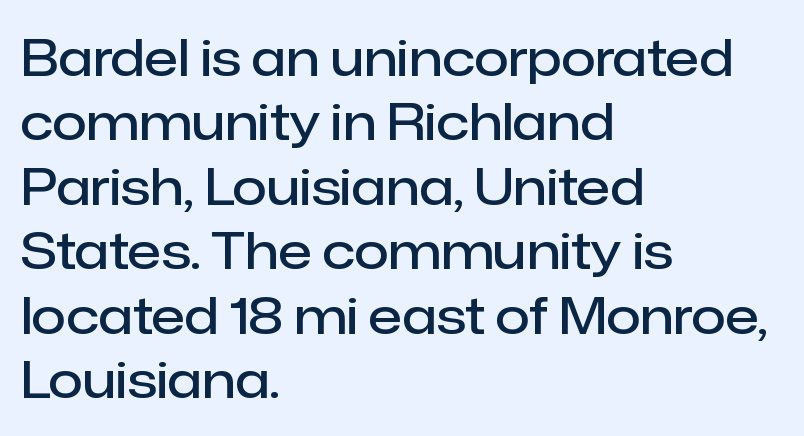
This rendering features lettering with no underline. The passage shown is semibold, sitting just below true bold. Line starts are locked; line ends wander. Varying glyph widths throughout — classic text-font behaviour. How would I describe the line gaps? Plain and ordinary. This is the regular roman posture of the typeface.
